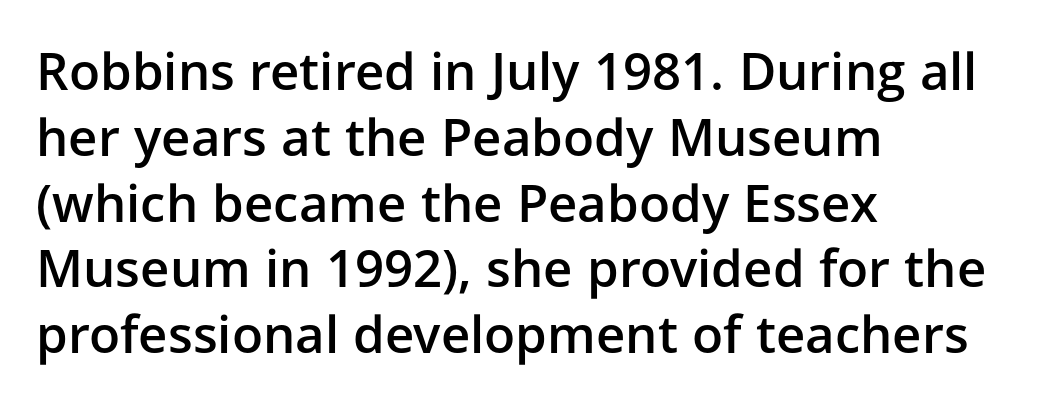
{"serif": "no", "italic": "no", "bold": "semi", "weight": "semibold", "width": "normal", "stroke_contrast": "low", "x_height": "medium", "monospaced": "no", "underline": "no", "align": "left", "line_spacing": "normal", "line_spacing_ratio": 1.29, "letter_spacing": "normal", "letter_spacing_em": 0.0, "glyph_px": 51}
